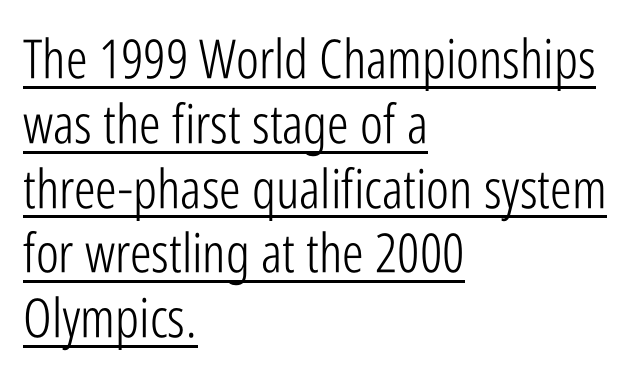
Q: Is the text bold? A: No.
Q: Is the text italic (slanted)? A: No, it is upright.
Q: Is the typeface a serif or a sans-serif typeface? A: Sans-serif.
Q: Is the text underlined? A: Yes.
Q: How is the paragraph aligned? A: Left-aligned.
Q: Is the spacing between letters normal or unusually wide? A: Normal.
Q: Width (condensed, normal, or wide)? A: Condensed.
Q: Stroke contrast? A: Low.
Q: x-height? A: Medium.
Q: Monospaced? A: No.
